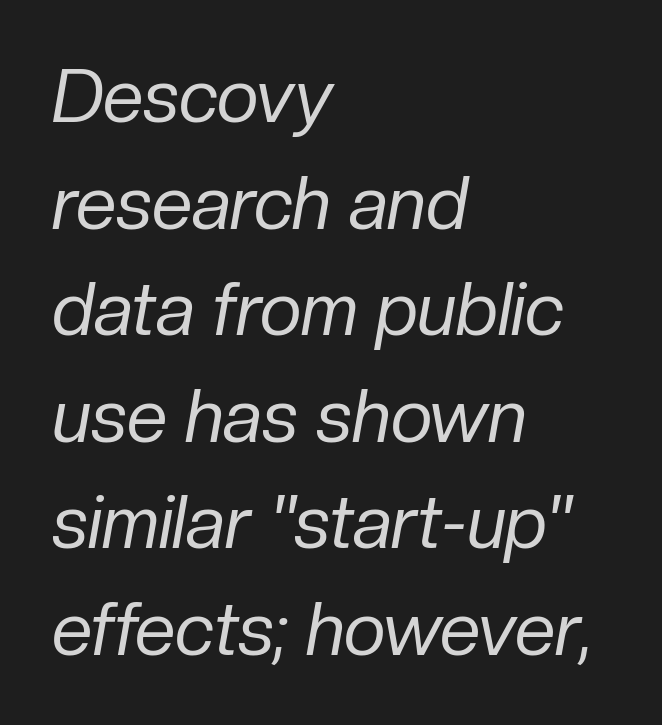
An italicized treatment has been applied to the whole sample. The letters advance in unequal steps, a hallmark of proportional type. The space beneath each line is pristine and unruled. Each line starts at the same left margin while the right side varies. Regarding leading, the lines here are spaced in the standard way.
